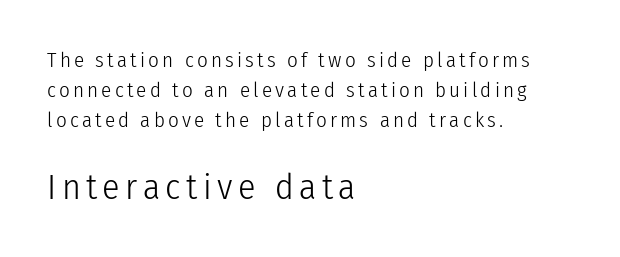
Q: Is the text bold? A: No.
Q: Is the text italic (slanted)? A: No, it is upright.
Q: Is the typeface a serif or a sans-serif typeface? A: Sans-serif.
Q: Is the text underlined? A: No.
Q: How is the paragraph aligned? A: Left-aligned.
Q: Is the spacing between lines tight, normal or loose? A: Normal.
Q: Which block of text is set in a larger size, the first (top) or the second (bottom)? A: The second (bottom) one.
Q: Width (condensed, normal, or wide)? A: Condensed.
Q: Stroke contrast? A: Low.
Q: x-height? A: Medium.
Q: Monospaced? A: No.
